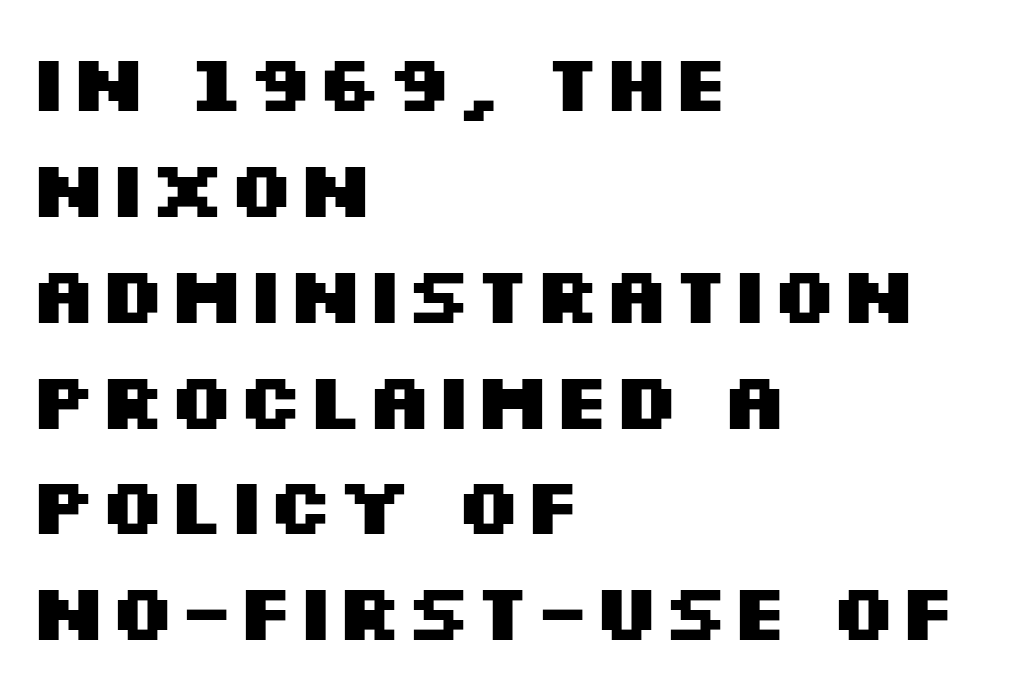
{"serif": "no", "italic": "no", "bold": "yes", "weight": "heavy", "width": "wide", "stroke_contrast": "medium", "x_height": "large", "monospaced": "no", "underline": "no", "align": "left", "line_spacing": "normal", "line_spacing_ratio": 1.34, "letter_spacing": "normal", "letter_spacing_em": 0.0, "glyph_px": 79}
